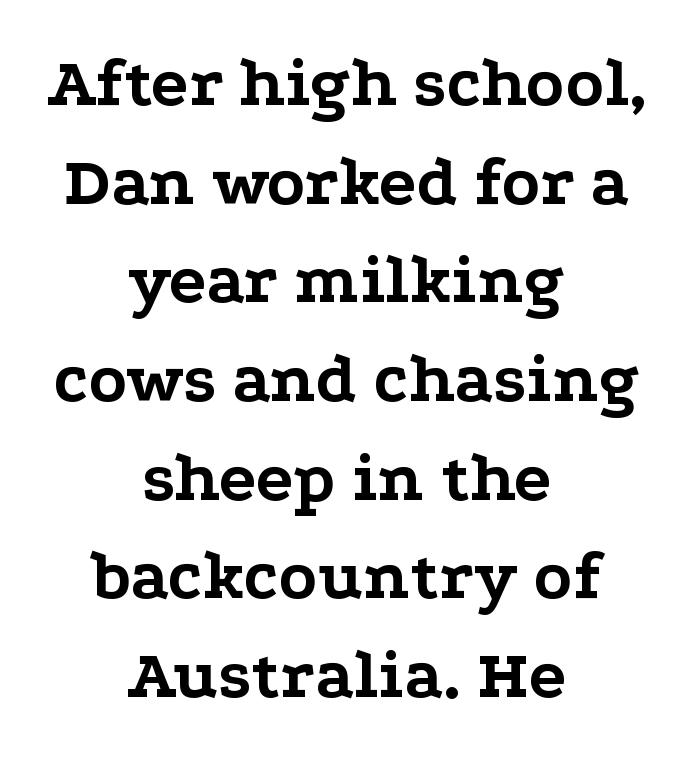
Heavy, bold letterforms. Compared with typical paragraphs, the rows here are spaced about the same. Only glyphs here, with clear space below each row. The passage shown is typeset with a serif family. Casual observation: everything's sitting right in the middle. The tracking reads as untouched default to a designer's eye.
